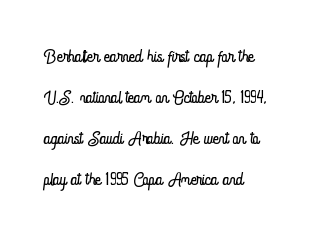
The image shows 26 px text type; set left-aligned, normal line spacing (1.58x), normal letter spacing, not underlined.
